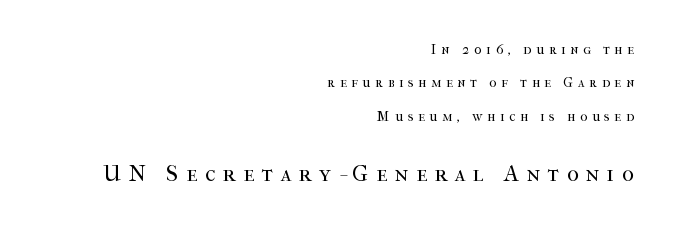
Q: Is the text bold? A: No.
Q: Is the text italic (slanted)? A: No, it is upright.
Q: Is the text underlined? A: No.
Q: How is the paragraph aligned? A: Right-aligned.
Q: Is the spacing between letters normal or unusually wide? A: Unusually wide.
Q: Is the spacing between lines tight, normal or loose? A: Loose.
Q: Which block of text is set in a larger size, the first (top) or the second (bottom)? A: The second (bottom) one.
